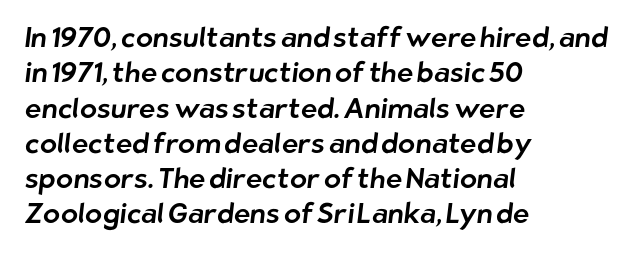
The characters display no serif detailing; their extremities are plain. The gap between lines stays unmarked. Is the letter spacing exaggerated? No — it looks like the ordinary default. Students, observe: this is what conventionally led text looks like. Think of a printed novel: that variable character pitch is what you see here. One-word summary of the alignment: left.
